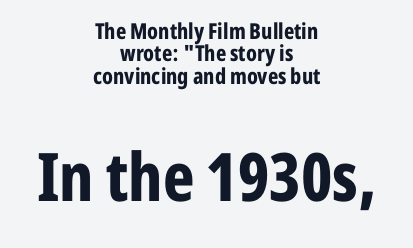
Both edges are ragged and mirror each other, which tells us the setting is centered. The block sitting lower on the canvas is the one with enlarged characters. Interline gaps are noticeably narrow in this sample. Short note: letters normally spaced. Unmarked baselines from the first word to the last. What kind of face is this? One without serifs — a sans.
